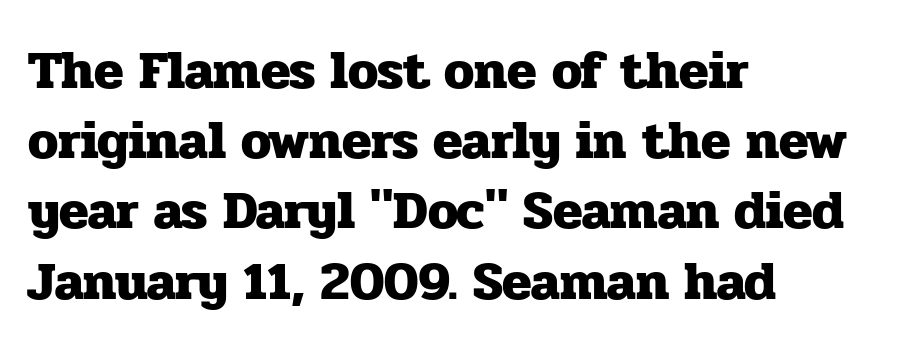
The font is running at its bold setting. Do the characters align in a grid? No, the font is proportional. Reading down the column, the eye jumps a familiar distance to each next line. The letters carry serifs — small finishing strokes at the ends of their stems.
